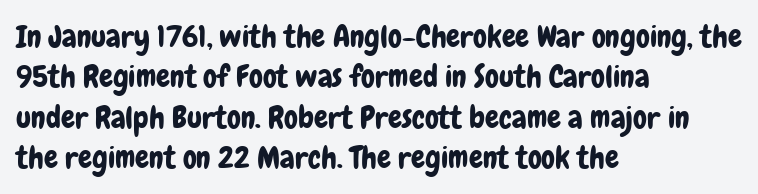
Has an underline been added? It has not. Each word holds together tightly as a unit, with standard inter-letter gaps. Baseline-to-baseline distance is the conventional proportion of letter height. Each letter's strokes conclude bluntly, with no projecting serifs. Do the characters align in a grid? No, the font is proportional. Every stem runs plumb, perpendicular to the baseline.
